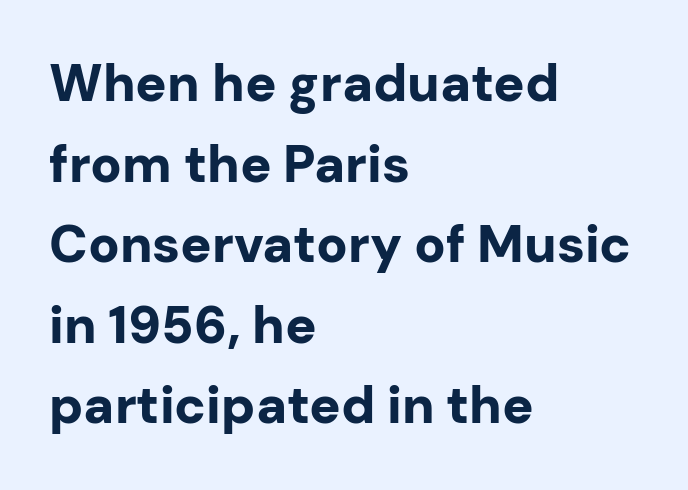
Q: Is the text bold? A: Yes.
Q: Is the text italic (slanted)? A: No, it is upright.
Q: Is the typeface a serif or a sans-serif typeface? A: Sans-serif.
Q: Is the text underlined? A: No.
Q: How is the paragraph aligned? A: Left-aligned.
Q: Is the spacing between letters normal or unusually wide? A: Normal.
Q: Is the spacing between lines tight, normal or loose? A: Normal.
Q: Width (condensed, normal, or wide)? A: Normal.
Q: Stroke contrast? A: Low.
Q: x-height? A: Medium.
Q: Monospaced? A: No.
